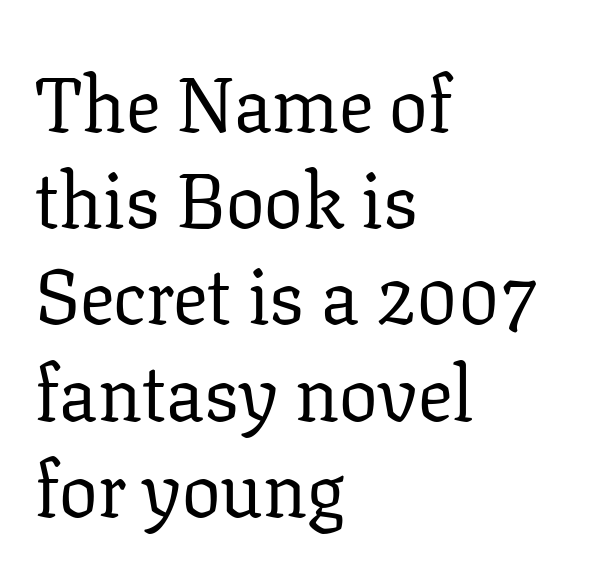
Each letter's strokes conclude with small projecting serifs. Beneath every word, the page is bare. The lines are quadded left. A typesetter would call this zero additional tracking.
